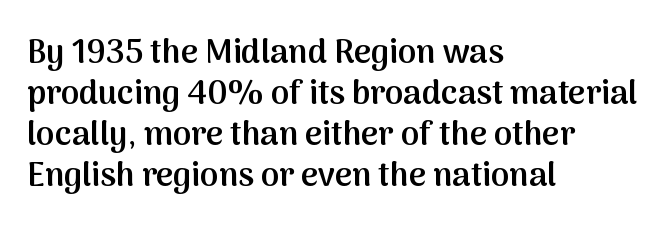
The image shows 33 px semibold sans-serif type, upright; set left-aligned, line spacing 1.24x, normal letter spacing, not underlined; medium stroke contrast and a medium x-height.
